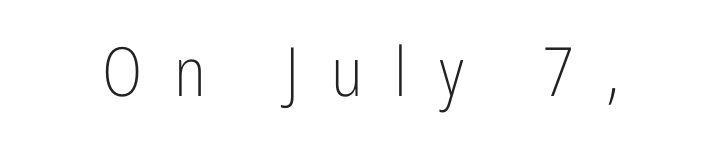
{"serif": "no", "italic": "no", "bold": "no", "weight": "light", "width": "condensed", "stroke_contrast": "low", "x_height": "medium", "monospaced": "no", "underline": "no", "letter_spacing": "wide", "letter_spacing_em": 0.47, "glyph_px": 68}
